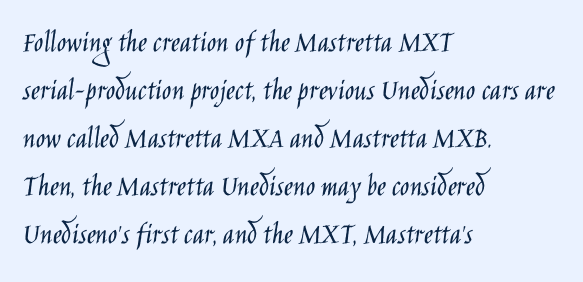
The image shows 31 px light, condensed sans-serif type; set left-aligned, normal line spacing (1.55x), normal letter spacing, not underlined; low stroke contrast and a large x-height.
